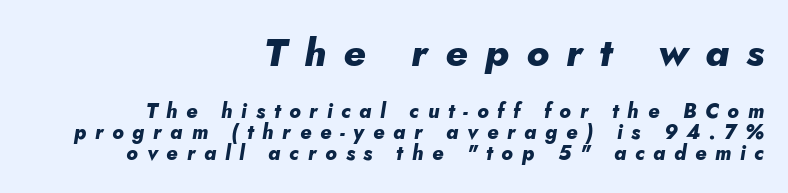
Each word looks stretched out because of the extra space between its letters. The setting favours the right margin, as signatures and pull-quotes sometimes do. Quick note: italic. Strong, thick strokes mark this as bold type. Only glyphs here, with clear space below each row. The vertical gap from one line to the next is small.
